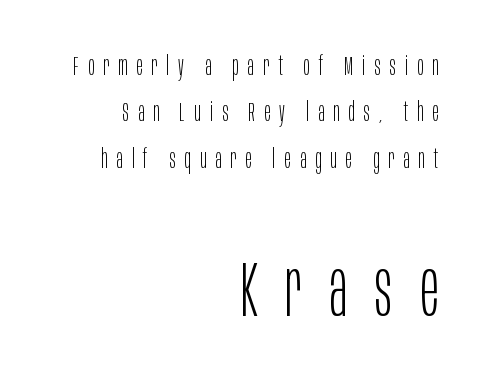
The image shows 77 px light, condensed sans-serif type, upright; set right-aligned, line spacing 1.78x, unusually wide letter spacing (+0.35 em), not underlined; the second (bottom) block is 2.96x larger; low stroke contrast and a large x-height.
